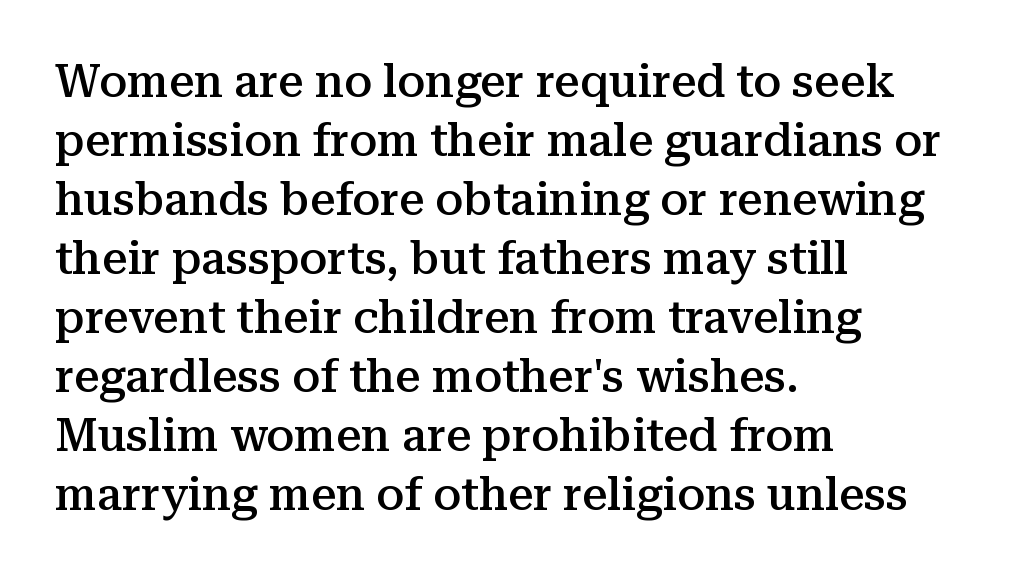
The image shows 45 px semibold serif type, upright; set left-aligned, normal line spacing (1.31x), normal letter spacing, not underlined; medium stroke contrast and a medium x-height.
